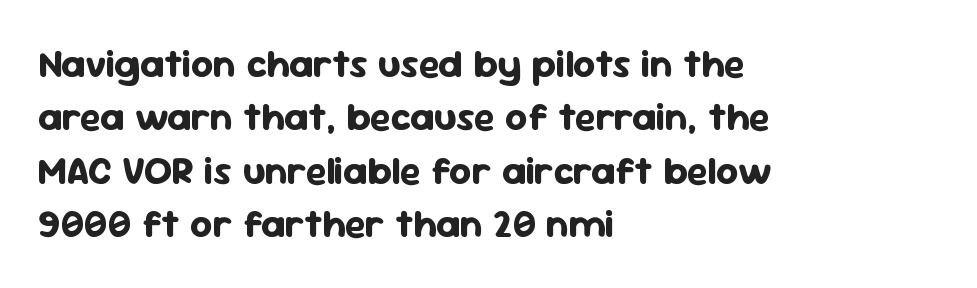
Q: Is the text bold? A: Yes.
Q: Is the text italic (slanted)? A: No, it is upright.
Q: Is the typeface a serif or a sans-serif typeface? A: Sans-serif.
Q: Is the text underlined? A: No.
Q: How is the paragraph aligned? A: Left-aligned.
Q: Is the spacing between letters normal or unusually wide? A: Normal.
Q: Is the spacing between lines tight, normal or loose? A: Normal.
Q: Width (condensed, normal, or wide)? A: Normal.
Q: Stroke contrast? A: Low.
Q: x-height? A: Medium.
Q: Monospaced? A: No.
